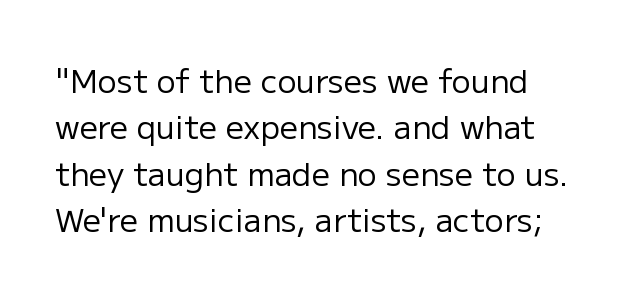
You can tell from the bare stems that sans-serif type was used. Unbolded letterforms with no extra heft. The specimen omits any rule beneath the text block's lines. Rows of type keep a routine distance in the vertical direction. Spacing verdict: proportional, widths tailored to each character.
